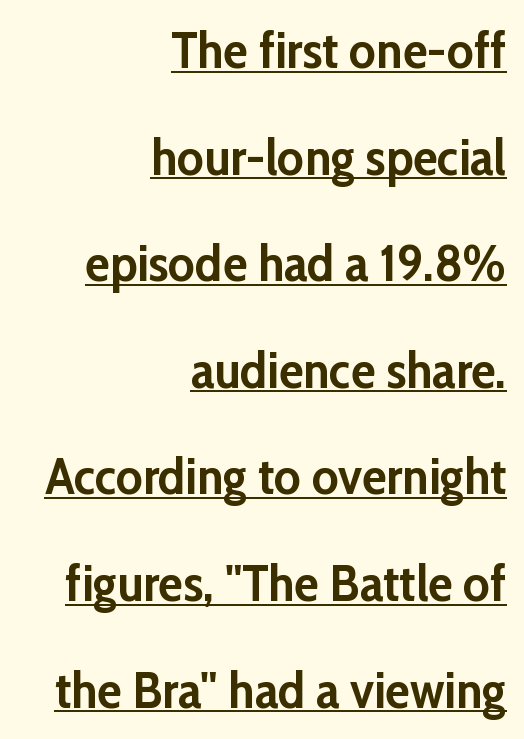
Q: Is the text bold? A: Yes.
Q: Is the text italic (slanted)? A: No, it is upright.
Q: Is the typeface a serif or a sans-serif typeface? A: Sans-serif.
Q: Is the text underlined? A: Yes.
Q: How is the paragraph aligned? A: Right-aligned.
Q: Is the spacing between letters normal or unusually wide? A: Normal.
Q: Is the spacing between lines tight, normal or loose? A: Loose.
Q: Width (condensed, normal, or wide)? A: Normal.
Q: Stroke contrast? A: Low.
Q: x-height? A: Medium.
Q: Monospaced? A: No.
